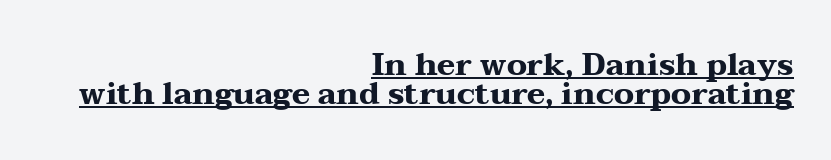
The image shows 31 px heavy, wide serif type, upright; set right-aligned, tight line spacing (0.95x), normal letter spacing, underlined; medium stroke contrast and a medium x-height.
